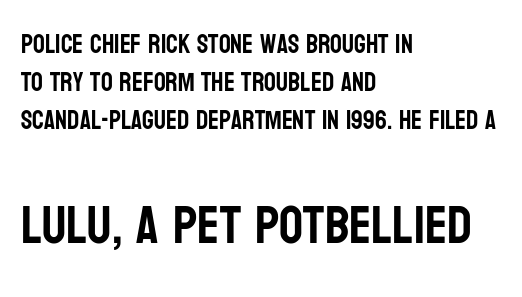
Posture: straight, roman, zero tilt. A typesetter would call this proportional, since set widths differ per character. The text was rendered using a sans face with plain stroke endings. Scale increases going downward across the two blocks. This block has exactly the height ordinary leading produces. Layout note: lines flush left.
